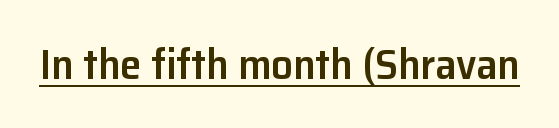
Q: Is the text bold? A: Semi-bold.
Q: Is the text italic (slanted)? A: No, it is upright.
Q: Is the typeface a serif or a sans-serif typeface? A: Sans-serif.
Q: Is the text underlined? A: Yes.
Q: Is the spacing between letters normal or unusually wide? A: Normal.
Q: Width (condensed, normal, or wide)? A: Normal.
Q: Stroke contrast? A: Low.
Q: x-height? A: Medium.
Q: Monospaced? A: No.
